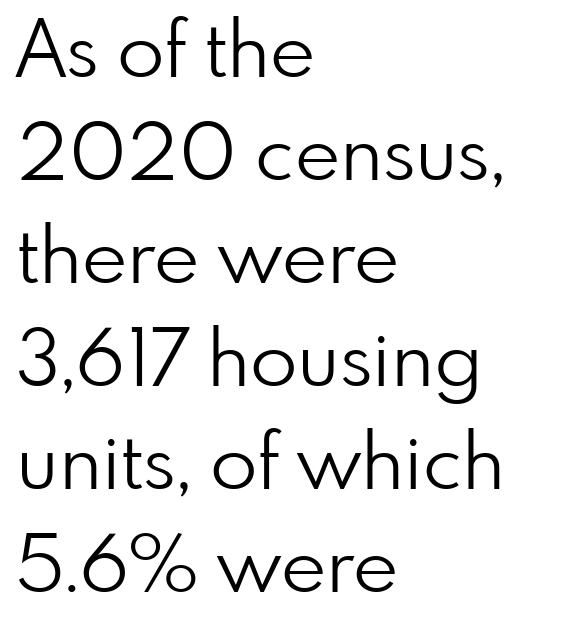
The image shows 78 px light sans-serif type, upright; set left-aligned, normal line spacing (1.32x), normal letter spacing, not underlined; low stroke contrast and a small x-height.
